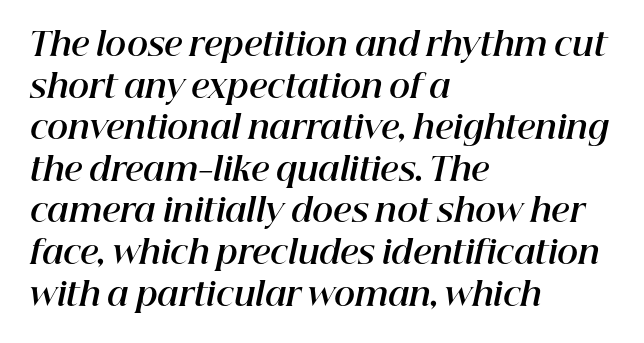
{"italic": "yes", "lean": "right", "slant_degrees": 12, "bold": "yes", "weight": "bold", "width": "normal", "stroke_contrast": "high", "x_height": "medium", "monospaced": "no", "underline": "no", "align": "left", "line_spacing": "normal", "line_spacing_ratio": 1.3, "letter_spacing": "normal", "letter_spacing_em": 0.0, "glyph_px": 32}
